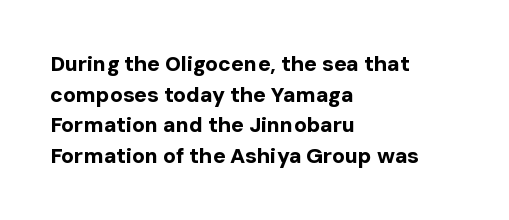
The image shows 21 px bold type, upright; set left-aligned, normal line spacing (1.46x), normal letter spacing, not underlined.
